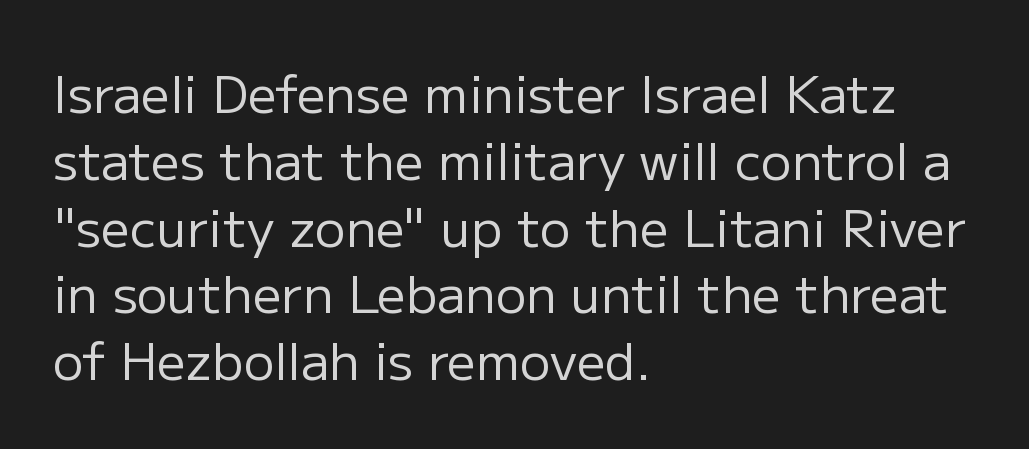
The image shows 51 px regular-weight sans-serif type, upright; set left-aligned, normal line spacing (1.31x), normal letter spacing, not underlined; low stroke contrast and a medium x-height.
